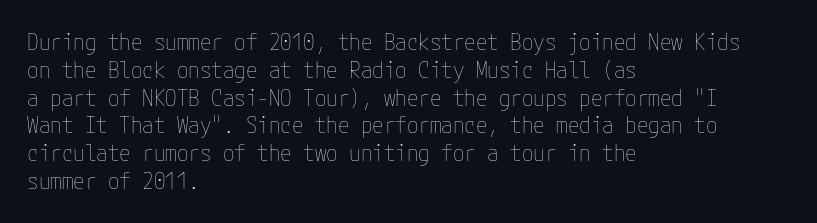
Italic: no, the glyphs are upright roman. Typeset ragged right — the left edge is the straight one. The gaps between neighbouring characters are ordinary and unremarkable. No letter is thick-stroked: the sample isn't bold. Lines of text with bare space underneath.
